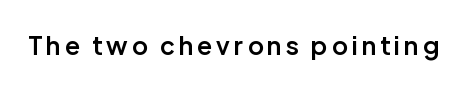
Each row of text sits above clean, open space. The strokes are fattened partway — semibold, not bold. Italic? Not at all — the glyphs are vertical.
